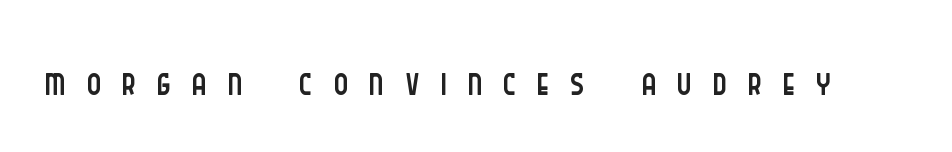
The image shows 55 px light, condensed sans-serif type, upright; set unusually wide letter spacing (+0.38 em), not underlined; low stroke contrast and a large x-height.
